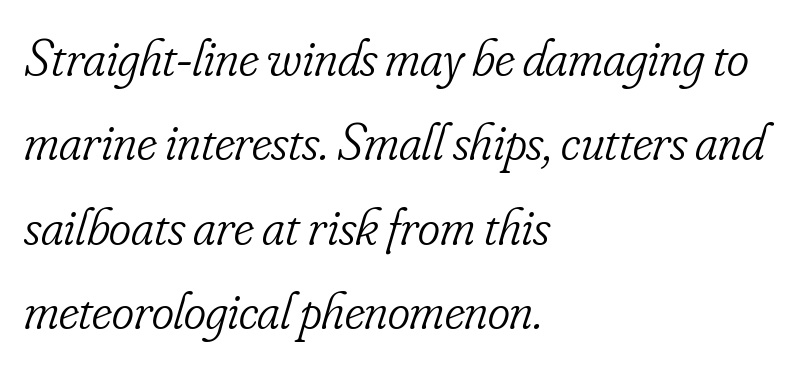
{"serif": "yes", "italic": "yes", "lean": "right", "slant_degrees": 16, "bold": "no", "weight": "light", "width": "condensed", "stroke_contrast": "low", "x_height": "small", "monospaced": "no", "underline": "no", "align": "left", "line_spacing": "normal", "line_spacing_ratio": 1.59, "letter_spacing": "normal", "letter_spacing_em": 0.0, "glyph_px": 53}
